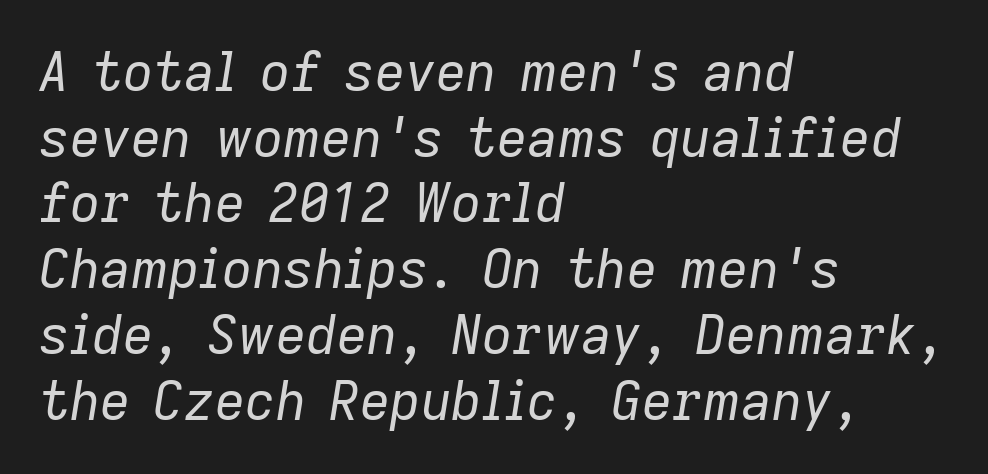
{"italic": "yes", "lean": "right", "slant_degrees": 9, "bold": "no", "weight": "regular", "width": "normal", "stroke_contrast": "low", "x_height": "medium", "monospaced": "no", "underline": "no", "align": "left", "line_spacing_ratio": 1.24, "letter_spacing": "normal", "letter_spacing_em": 0.0, "glyph_px": 53}
